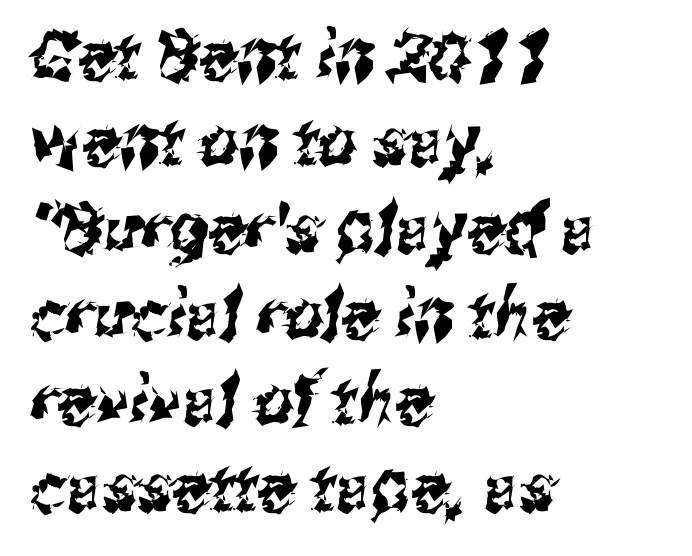
{"serif": "no", "width": "condensed", "stroke_contrast": "medium", "x_height": "medium", "monospaced": "no", "underline": "no", "align": "left", "line_spacing": "normal", "line_spacing_ratio": 1.27, "letter_spacing": "normal", "letter_spacing_em": 0.0, "glyph_px": 68}
